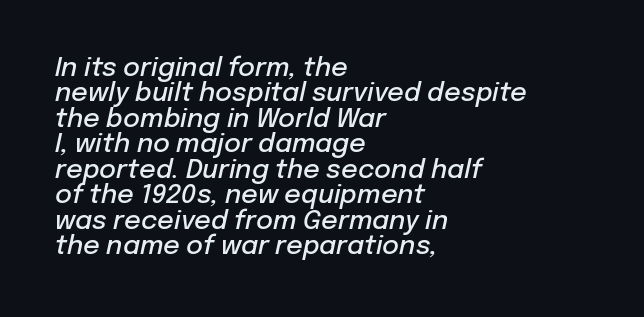
{"italic": "yes", "lean": "right", "slant_degrees": 12, "bold": "semi", "underline": "no", "align": "left", "line_spacing": "tight", "line_spacing_ratio": 0.98, "letter_spacing": "normal", "letter_spacing_em": 0.0, "glyph_px": 26}
